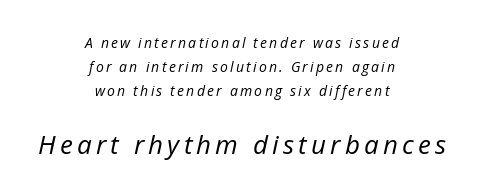
{"italic": "yes", "lean": "right", "slant_degrees": 12, "bold": "no", "underline": "no", "align": "center", "line_spacing_ratio": 1.71, "larger_block": "second", "size_ratio": 1.86, "glyph_px": 26}
